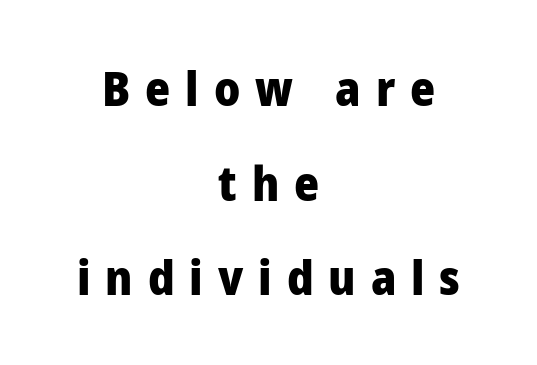
{"serif": "no", "italic": "no", "bold": "yes", "weight": "heavy", "width": "normal", "stroke_contrast": "low", "x_height": "medium", "monospaced": "no", "underline": "no", "align": "center", "line_spacing": "loose", "line_spacing_ratio": 1.97, "letter_spacing": "wide", "letter_spacing_em": 0.31, "glyph_px": 48}
